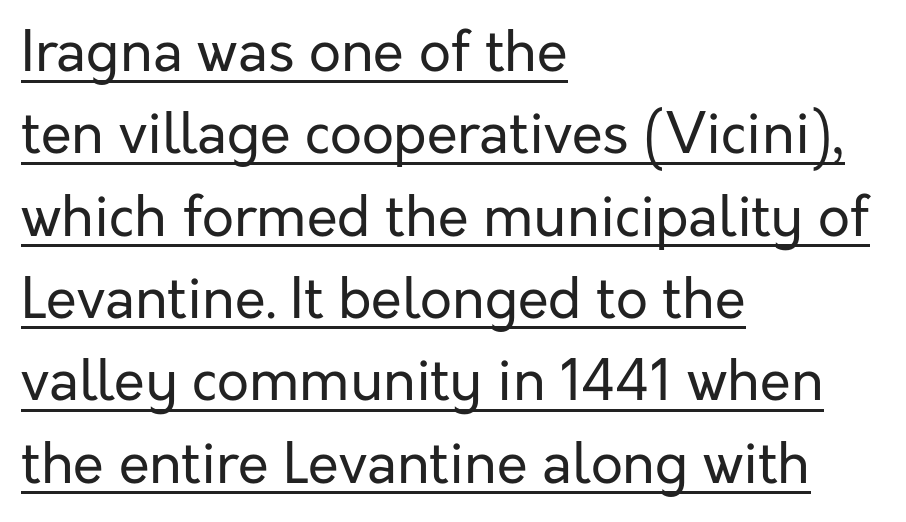
{"serif": "no", "italic": "no", "bold": "no", "weight": "regular", "width": "normal", "stroke_contrast": "low", "x_height": "medium", "monospaced": "no", "underline": "yes", "align": "left", "line_spacing": "normal", "line_spacing_ratio": 1.47, "letter_spacing": "normal", "letter_spacing_em": 0.0, "glyph_px": 56}
